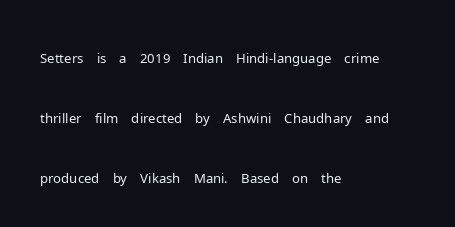
Quick note: underline off. Nothing heavy about these letters — not bold at all. Italic: no, the glyphs are upright roman. Short note: letters normally spaced.
